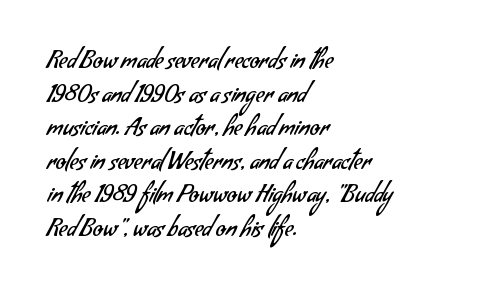
The image shows 23 px text type; set left-aligned, normal line spacing (1.46x), normal letter spacing, not underlined.
